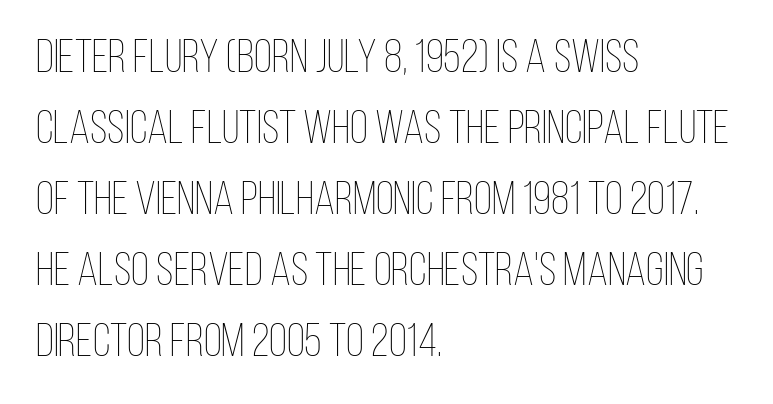
The image shows 47 px thin, condensed type, upright; set left-aligned, normal line spacing (1.51x), normal letter spacing, not underlined; low stroke contrast and a large x-height.
